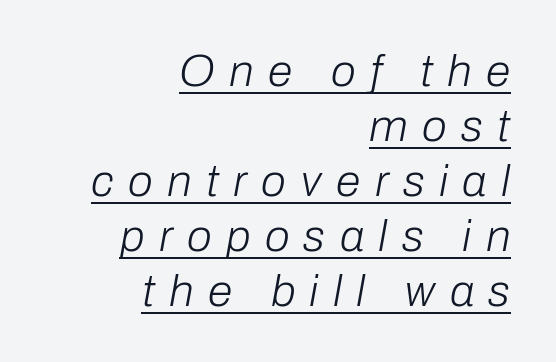
The image shows 45 px light type, italic (leaning right); set right-aligned, line spacing 1.22x, unusually wide letter spacing (+0.32 em), underlined; low stroke contrast and a medium x-height.
